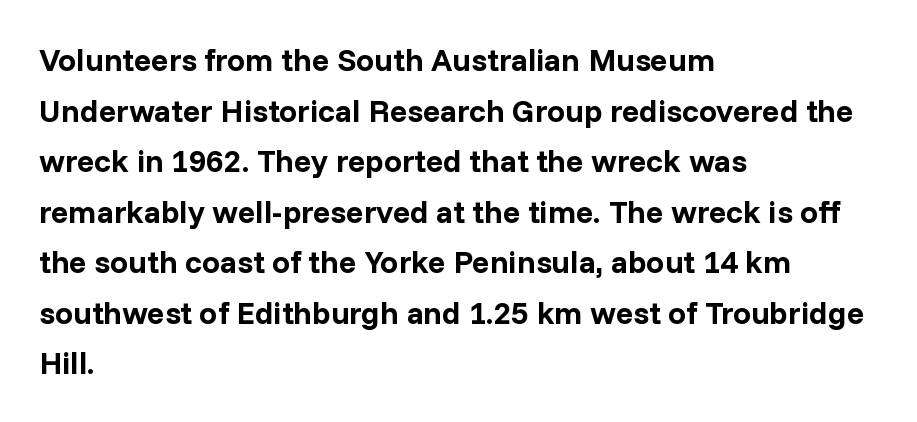
Notice how thick the strokes are: this is what a full bold looks like. The typeface chosen for these lines omits serifs. This sample has the flowing, uneven cadence of proportional lettering. The lines in this sample share a left origin and differ only in where they stop. These lines keep a tight, regular rhythm from letter to letter.
